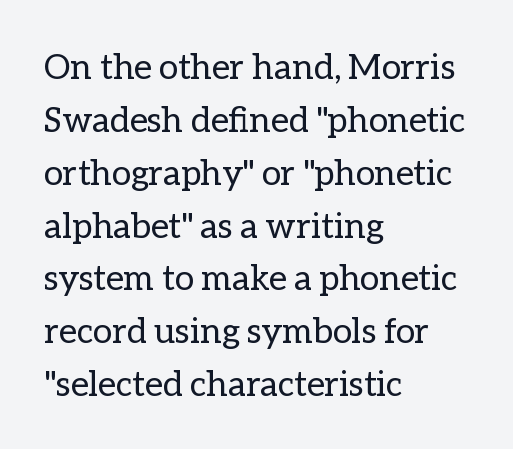
Q: Is the text bold? A: No.
Q: Is the text italic (slanted)? A: No, it is upright.
Q: Is the text underlined? A: No.
Q: How is the paragraph aligned? A: Left-aligned.
Q: Is the spacing between letters normal or unusually wide? A: Normal.
Q: Is the spacing between lines tight, normal or loose? A: Normal.
Q: Width (condensed, normal, or wide)? A: Normal.
Q: Stroke contrast? A: Low.
Q: x-height? A: Medium.
Q: Monospaced? A: No.
